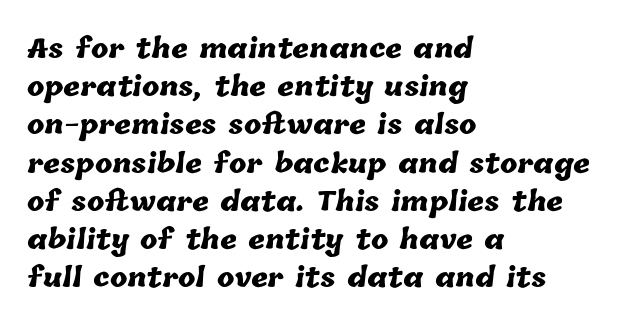
Leading: standard. The line texture is even and compact thanks to regular tracking. The passage is arranged the way most books set body copy — flush left. What weight is shown? A full bold with thick strokes. Clear beneath every line of the passage.
